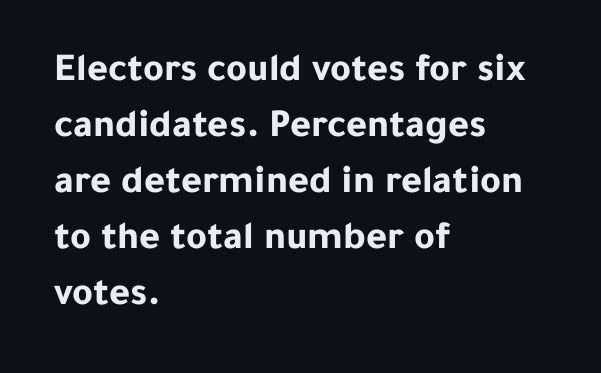
Q: Is the text bold? A: Yes.
Q: Is the text italic (slanted)? A: No, it is upright.
Q: Is the typeface a serif or a sans-serif typeface? A: Sans-serif.
Q: Is the text underlined? A: No.
Q: How is the paragraph aligned? A: Left-aligned.
Q: Is the spacing between letters normal or unusually wide? A: Normal.
Q: Is the spacing between lines tight, normal or loose? A: Normal.
Q: Width (condensed, normal, or wide)? A: Normal.
Q: Stroke contrast? A: Low.
Q: x-height? A: Medium.
Q: Monospaced? A: No.
